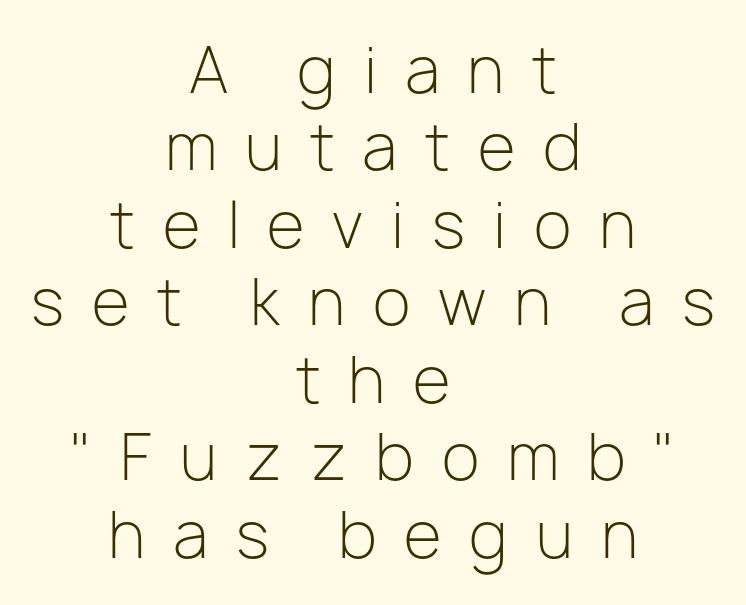
The image shows 62 px light sans-serif type, upright; set centered, normal line spacing (1.25x), unusually wide letter spacing (+0.45 em), not underlined; low stroke contrast and a medium x-height.
